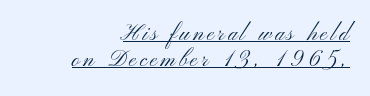
The image shows 22 px text type; set right-aligned, line spacing 1.18x, underlined.
